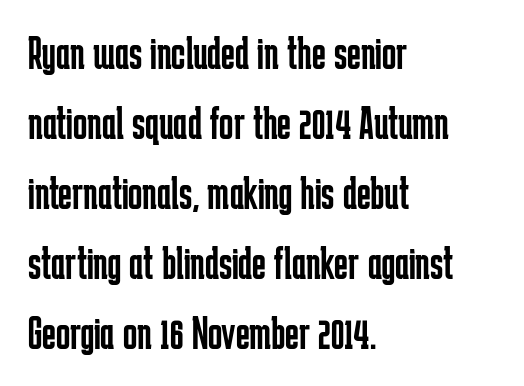
The image shows 47 px regular-weight, condensed sans-serif type, upright; set left-aligned, normal line spacing (1.49x), normal letter spacing, not underlined; low stroke contrast and a medium x-height.
